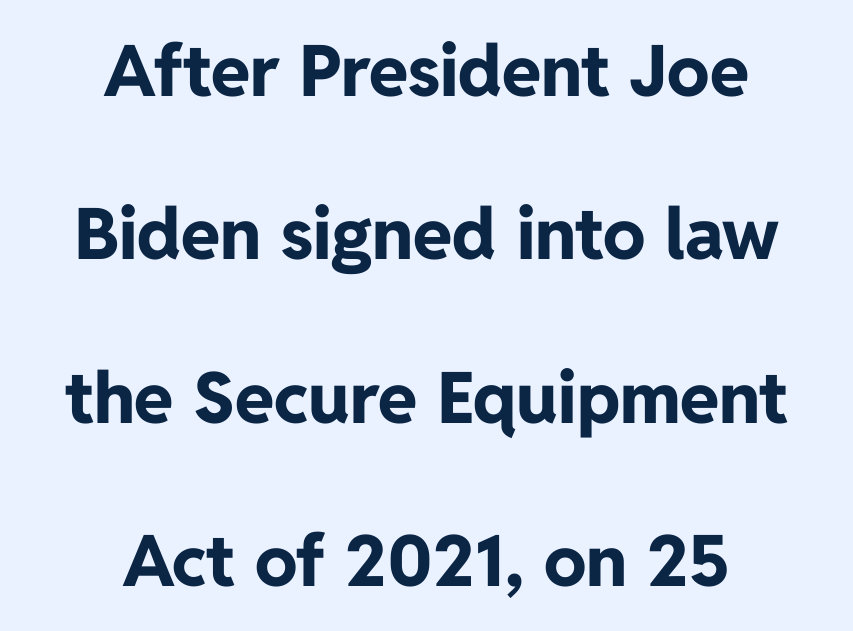
You could fit nearly another row in the gap between these rows. Think of a printed novel: that variable character pitch is what you see here. Bare-footed words on every line. Strong, thick strokes mark this as bold type. Both edges are ragged and mirror each other, which tells us the setting is centered. Unlike a traditional serif, this face leaves its strokes unadorned.
